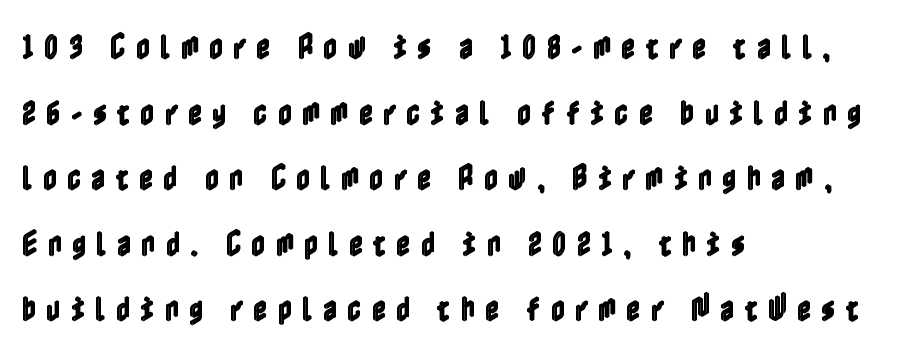
Q: Is the text italic (slanted)? A: No, it is upright.
Q: Is the text underlined? A: No.
Q: How is the paragraph aligned? A: Left-aligned.
Q: Is the spacing between letters normal or unusually wide? A: Unusually wide.
Q: Is the spacing between lines tight, normal or loose? A: Loose.
Q: Width (condensed, normal, or wide)? A: Condensed.
Q: x-height? A: Medium.
